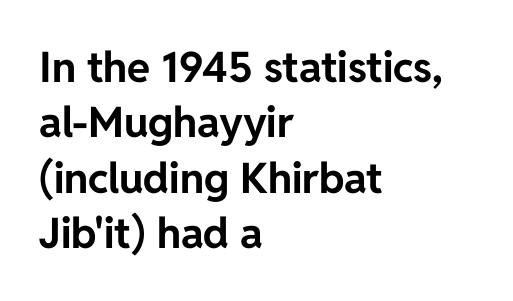
The glyphs are unaccompanied by any horizontal stroke below them. Honestly, the row spacing looks completely unremarkable. Layout note: lines flush left. This sample uses a sans-serif face. A typesetter would call this zero additional tracking.
